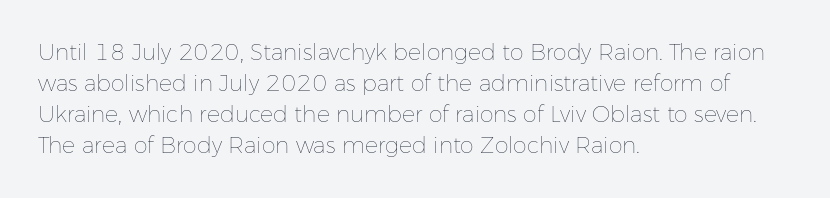
The words here are not underlined. Default kerning and tracking; the words read as compact shapes. The paragraph shown leans on its left margin. Posture: straight, roman, zero tilt. Vertical stems look standard width or narrower in stroke. Vertical spacing — default.
